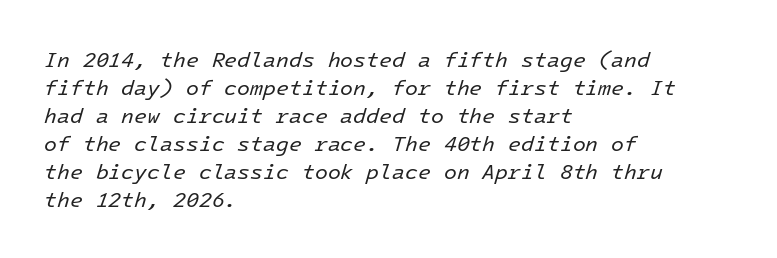
Vertical spacing — default. On a weight scale, this lands at 450 or below. Alignment: flush left. Looking at the ascenders, they clearly lean. Just letters on the line, the space beneath them empty.
